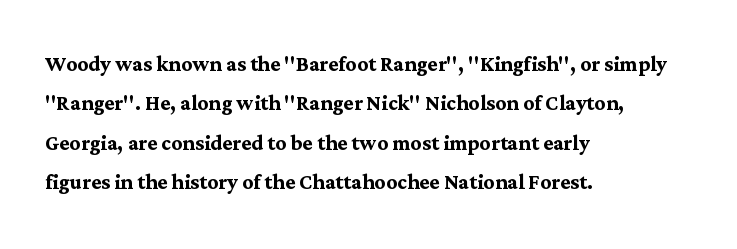
The line texture is even and compact thanks to regular tracking. Notice how the passage keeps a crisp vertical edge on the left only. Rendered with straight, roman letterforms. A bare baseline throughout the passage. One glance says typical: line gaps are just what's usual.
